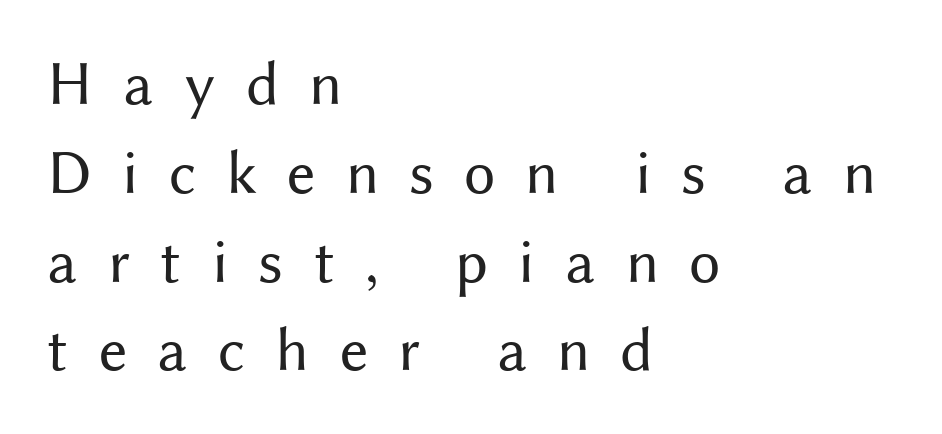
Notice how the stems are strictly vertical — no italics here. The space beneath each line is pristine and unruled. Leftover space on each line is placed entirely after the last word. Is this a sans? Yes — the strokes have no serifs. Someone cranked the tracking dial way up on this one.
